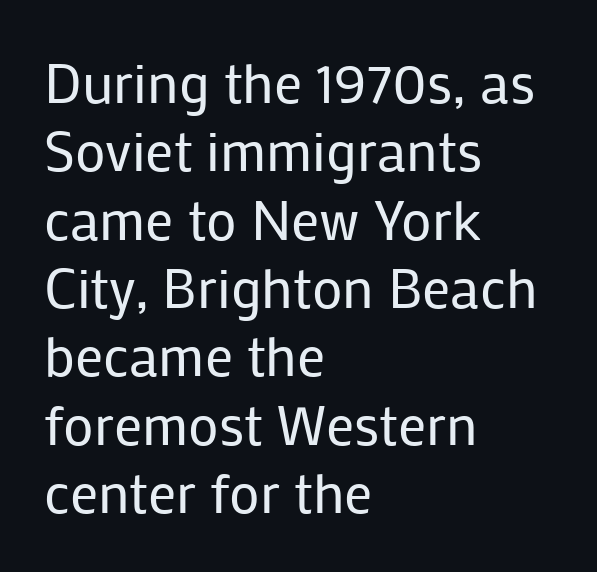
The string is rendered with underlining switched off. The paragraph shown leans on its left margin. Think of a printed novel: that variable character pitch is what you see here. A quiet, ordinary-to-light weight characterises the typeface. Notice how the stems are strictly vertical — no italics here.
